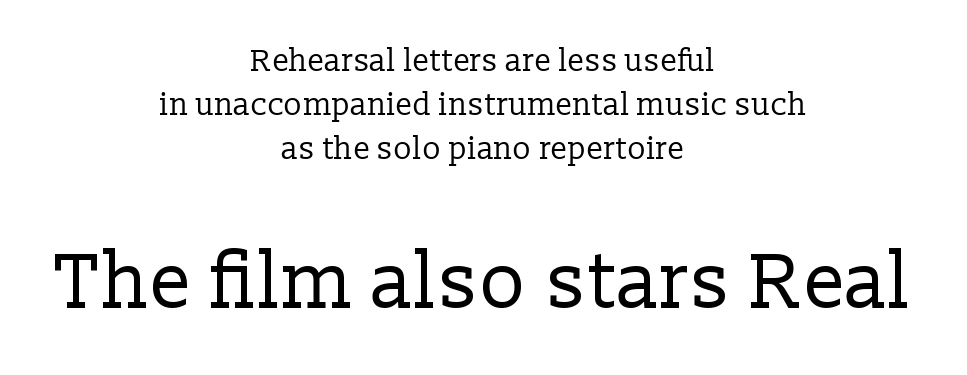
{"serif": "yes", "italic": "no", "bold": "no", "weight": "regular", "width": "normal", "stroke_contrast": "low", "x_height": "medium", "monospaced": "no", "underline": "no", "align": "center", "line_spacing": "normal", "line_spacing_ratio": 1.42, "letter_spacing": "normal", "letter_spacing_em": 0.0, "larger_block": "second", "size_ratio": 2.52, "glyph_px": 78}
